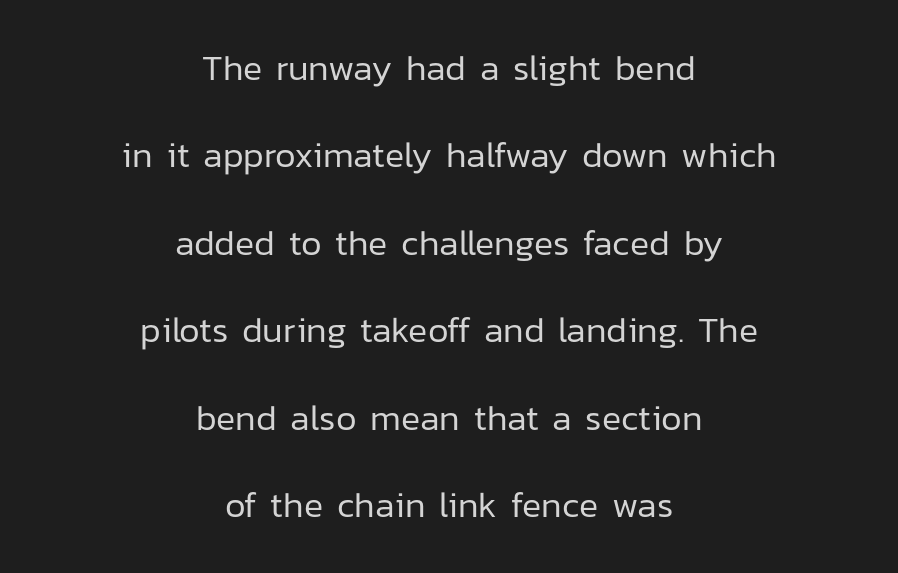
{"serif": "no", "italic": "no", "bold": "no", "weight": "regular", "width": "normal", "stroke_contrast": "low", "x_height": "medium", "monospaced": "no", "underline": "no", "align": "center", "line_spacing": "loose", "line_spacing_ratio": 2.43, "letter_spacing": "normal", "letter_spacing_em": 0.0, "glyph_px": 36}
